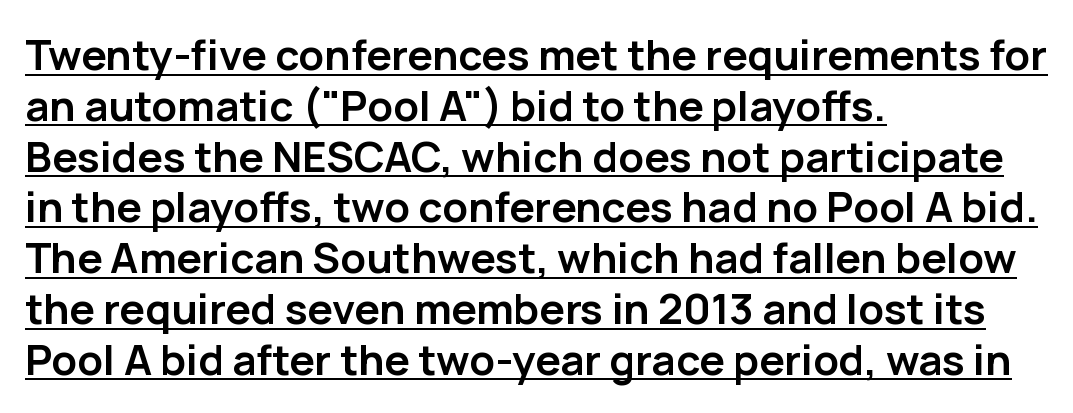
The image shows 42 px semibold sans-serif type, upright; set left-aligned, line spacing 1.21x, normal letter spacing, underlined; low stroke contrast and a medium x-height.
